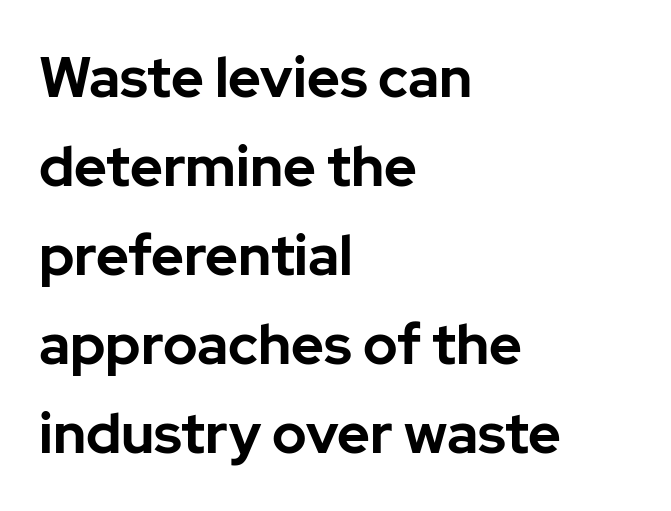
The image shows 56 px bold sans-serif type, upright; set left-aligned, normal line spacing (1.59x), normal letter spacing, not underlined; low stroke contrast and a medium x-height.
